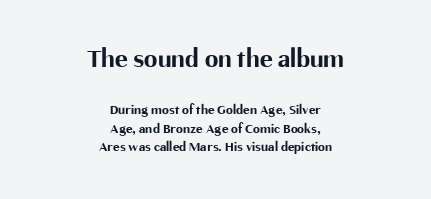
The passage shown stacks its lines at a standard gap. Has an underline been added? It has not. What stands out about the letter spacing? Nothing — it is the standard amount. Upright lettering throughout. The letters in the upper block stand taller than those in the block below.
